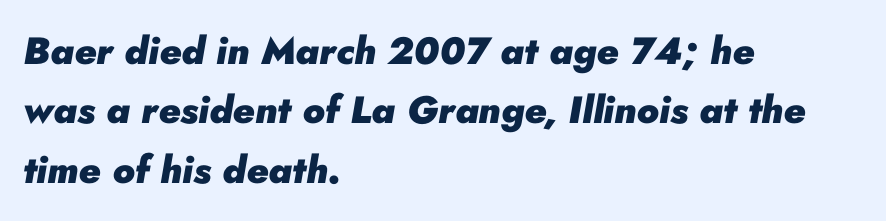
Q: Is the text bold? A: Yes.
Q: Is the text italic (slanted)? A: Yes, it leans right by about 10 degrees.
Q: Is the text underlined? A: No.
Q: How is the paragraph aligned? A: Left-aligned.
Q: Is the spacing between letters normal or unusually wide? A: Normal.
Q: Is the spacing between lines tight, normal or loose? A: Normal.
Q: Width (condensed, normal, or wide)? A: Normal.
Q: Stroke contrast? A: Low.
Q: x-height? A: Small.
Q: Monospaced? A: No.
